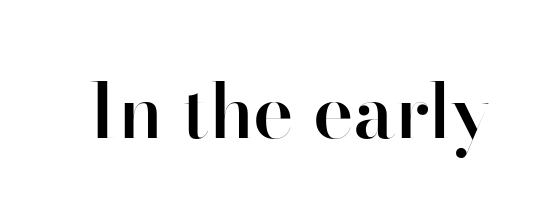
No italicization has been applied; the sample stays upright. Look at the tracking — it's just the regular setting, nothing added. Serifs: no, the terminals of the letterforms are clean. The passage shown is typed in a proportional face where columns would drift.
